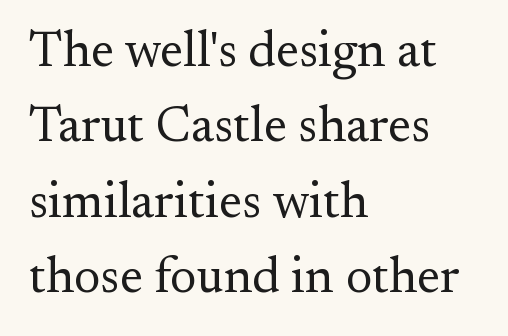
Q: Is the text bold? A: No.
Q: Is the text italic (slanted)? A: No, it is upright.
Q: Is the typeface a serif or a sans-serif typeface? A: Serif.
Q: Is the text underlined? A: No.
Q: How is the paragraph aligned? A: Left-aligned.
Q: Is the spacing between letters normal or unusually wide? A: Normal.
Q: Is the spacing between lines tight, normal or loose? A: Normal.
Q: Width (condensed, normal, or wide)? A: Normal.
Q: Stroke contrast? A: Medium.
Q: x-height? A: Small.
Q: Monospaced? A: No.
